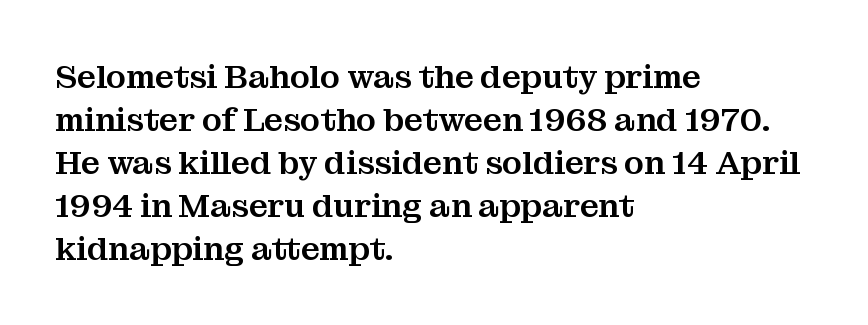
The image shows 33 px serif type, upright; set left-aligned, normal line spacing (1.3x), normal letter spacing, not underlined; medium stroke contrast and a medium x-height.
